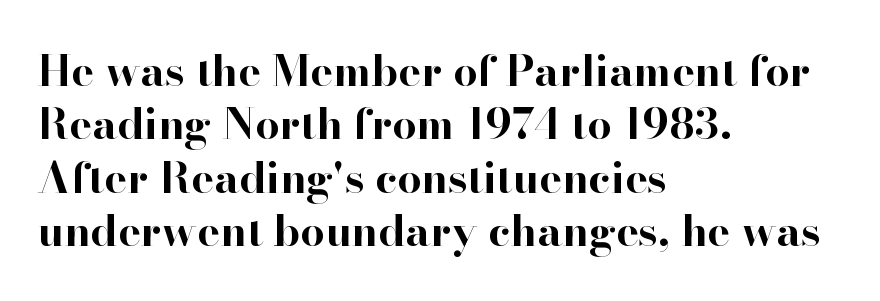
The image shows 43 px bold serif type, upright; set left-aligned, line spacing 1.24x, normal letter spacing, not underlined; high stroke contrast and a small x-height.
